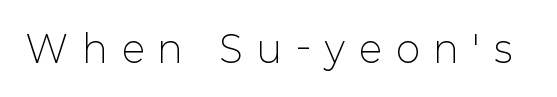
{"serif": "no", "italic": "no", "bold": "no", "weight": "light", "width": "normal", "stroke_contrast": "low", "x_height": "medium", "monospaced": "no", "underline": "no", "letter_spacing": "wide", "letter_spacing_em": 0.39, "glyph_px": 37}
